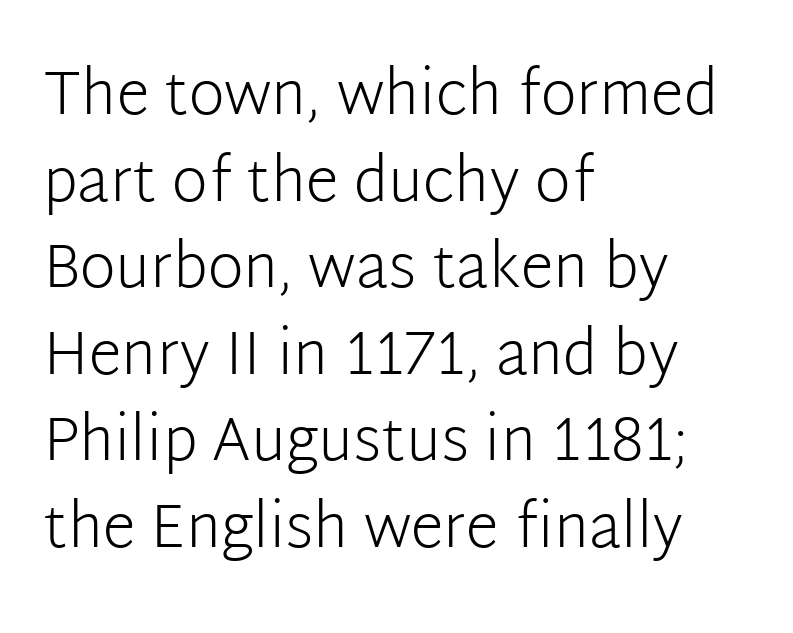
{"serif": "no", "italic": "no", "bold": "no", "weight": "light", "width": "normal", "stroke_contrast": "low", "x_height": "medium", "monospaced": "no", "underline": "no", "align": "left", "line_spacing": "normal", "line_spacing_ratio": 1.42, "letter_spacing": "normal", "letter_spacing_em": 0.0, "glyph_px": 61}
